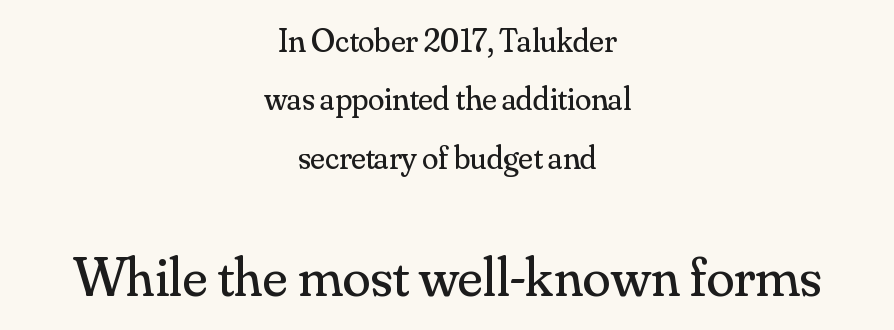
The paragraph shown floats in the horizontal middle. A student would notice the bottom passage is typeset larger than what precedes it. The font family rendered here belongs to the serif group. Tracking here is standard; glyphs follow each other at the usual distance. The font sits on the lighter half of the weight spectrum, regular included.
